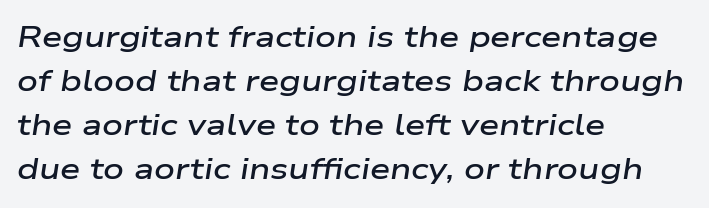
{"italic": "yes", "lean": "right", "slant_degrees": 9, "bold": "semi", "weight": "semibold", "width": "wide", "stroke_contrast": "low", "x_height": "medium", "monospaced": "no", "underline": "no", "align": "left", "line_spacing": "normal", "line_spacing_ratio": 1.52, "letter_spacing": "normal", "letter_spacing_em": 0.0, "glyph_px": 29}
